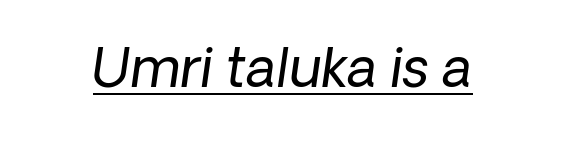
Q: Is the text bold? A: No.
Q: Is the text italic (slanted)? A: Yes, it leans right by about 8 degrees.
Q: Is the text underlined? A: Yes.
Q: Is the spacing between letters normal or unusually wide? A: Normal.
Q: Width (condensed, normal, or wide)? A: Normal.
Q: Stroke contrast? A: Low.
Q: x-height? A: Medium.
Q: Monospaced? A: No.
